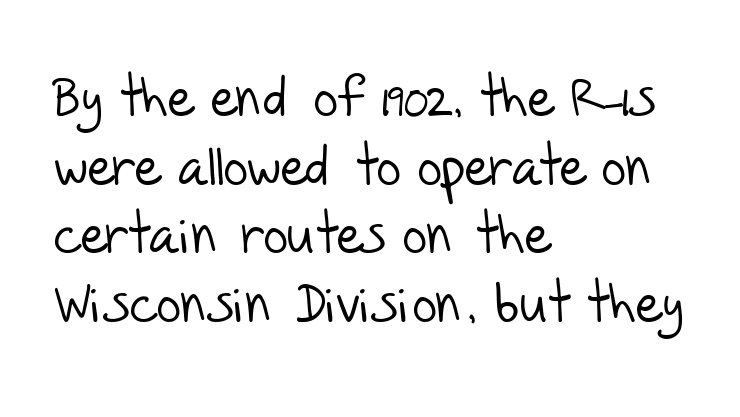
The passage shown has conventional tracking throughout. The strokes carry an ordinary text weight at most. Notice how descenders clear the ascenders below comfortably — that's standard leading. Regarding serifs, this sample does without them. Character widths vary here, with narrow letters taking less room than wide ones. Notice how the passage keeps a crisp vertical edge on the left only.
